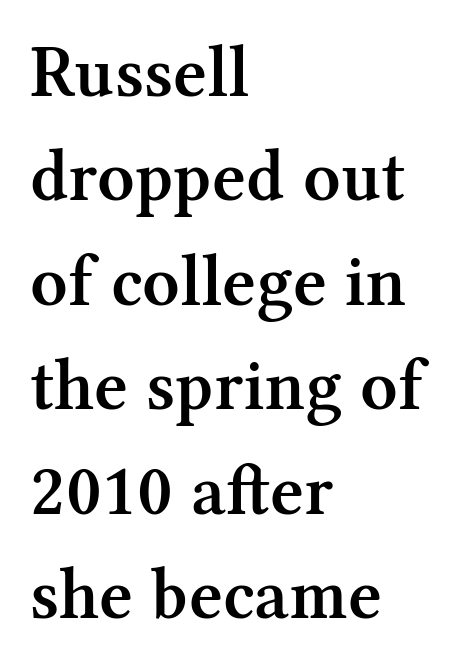
Q: Is the text bold? A: Semi-bold.
Q: Is the text italic (slanted)? A: No, it is upright.
Q: Is the typeface a serif or a sans-serif typeface? A: Serif.
Q: Is the text underlined? A: No.
Q: How is the paragraph aligned? A: Left-aligned.
Q: Is the spacing between letters normal or unusually wide? A: Normal.
Q: Is the spacing between lines tight, normal or loose? A: Normal.
Q: Width (condensed, normal, or wide)? A: Normal.
Q: Stroke contrast? A: Medium.
Q: x-height? A: Medium.
Q: Monospaced? A: No.
